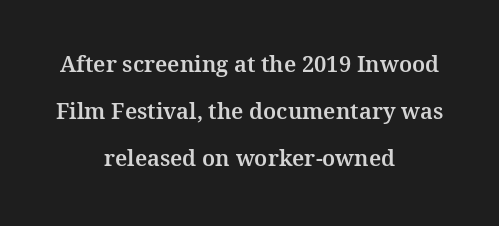
{"italic": "no", "underline": "no", "align": "center", "line_spacing": "loose", "line_spacing_ratio": 2.13, "letter_spacing": "normal", "letter_spacing_em": 0.0, "glyph_px": 22}
